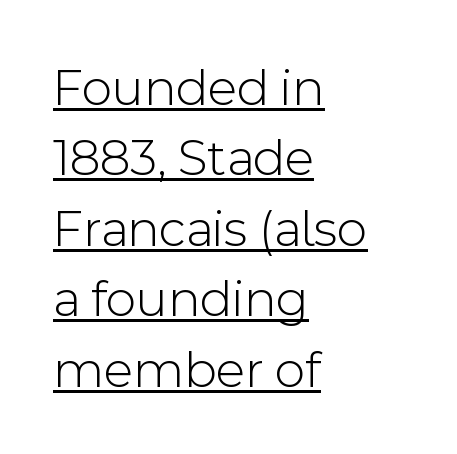
The image shows 53 px light sans-serif type, upright; set left-aligned, normal line spacing (1.33x), normal letter spacing, underlined; a medium x-height.
